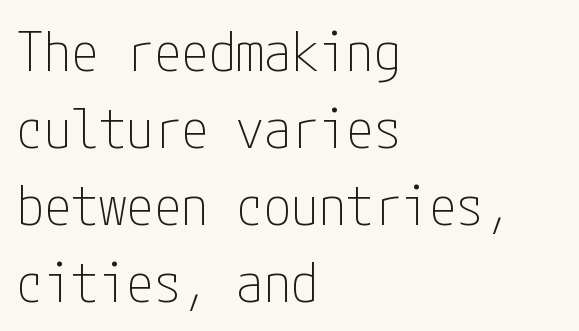
Font category for this specimen: sans-serif. Check under the words: just untouched page. This is roman type, the default non-slanted kind. The ragged edge is on the right, which tells us the setting is flush left. The weight would be labelled regular, book, light, or lighter still.
